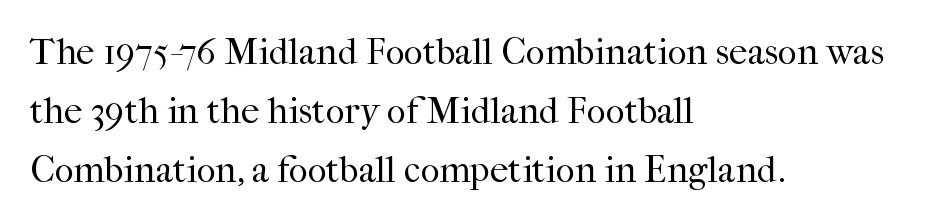
Q: Is the text bold? A: No.
Q: Is the text italic (slanted)? A: No, it is upright.
Q: Is the typeface a serif or a sans-serif typeface? A: Serif.
Q: Is the text underlined? A: No.
Q: How is the paragraph aligned? A: Left-aligned.
Q: Is the spacing between letters normal or unusually wide? A: Normal.
Q: Is the spacing between lines tight, normal or loose? A: Normal.
Q: Width (condensed, normal, or wide)? A: Normal.
Q: Stroke contrast? A: High.
Q: x-height? A: Medium.
Q: Monospaced? A: No.
